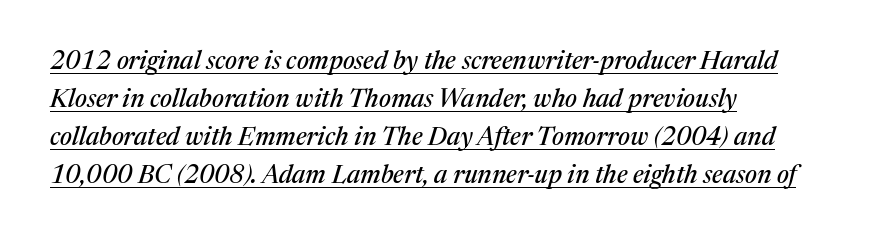
{"italic": "yes", "lean": "right", "slant_degrees": 17, "underline": "yes", "align": "left", "line_spacing": "normal", "line_spacing_ratio": 1.52, "letter_spacing": "normal", "letter_spacing_em": 0.0, "glyph_px": 25}
